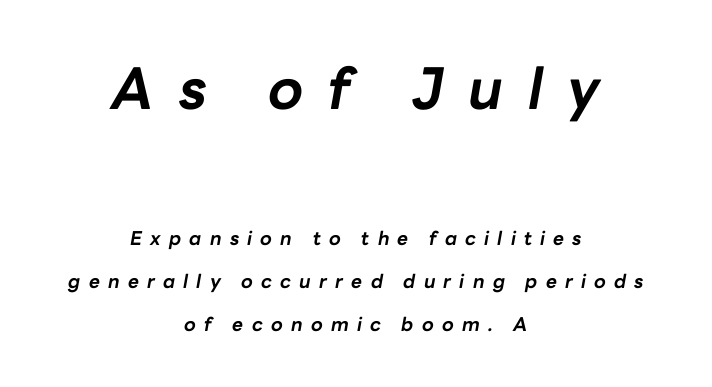
The rendering uses a bold face; every stroke is thick and dark. Descenders are the only things crossing below the line. Is the block centered? Yes — each line is placed symmetrically about the middle. Visually, the top section dominates because its glyphs are scaled up.
